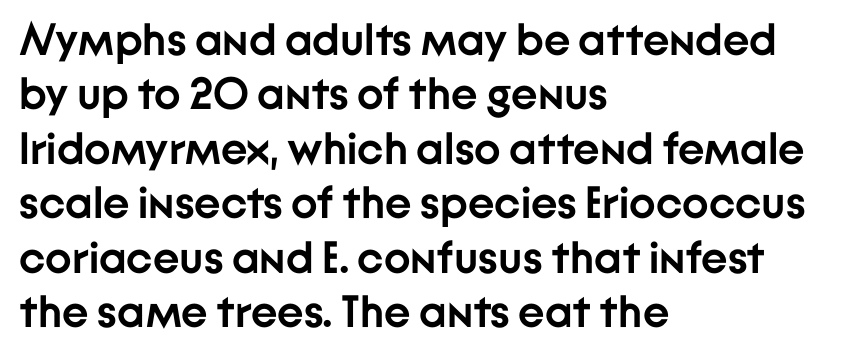
{"serif": "no", "italic": "no", "bold": "yes", "weight": "semibold", "width": "normal", "stroke_contrast": "low", "x_height": "medium", "monospaced": "no", "underline": "no", "align": "left", "line_spacing_ratio": 1.21, "letter_spacing": "normal", "letter_spacing_em": 0.0, "glyph_px": 45}
